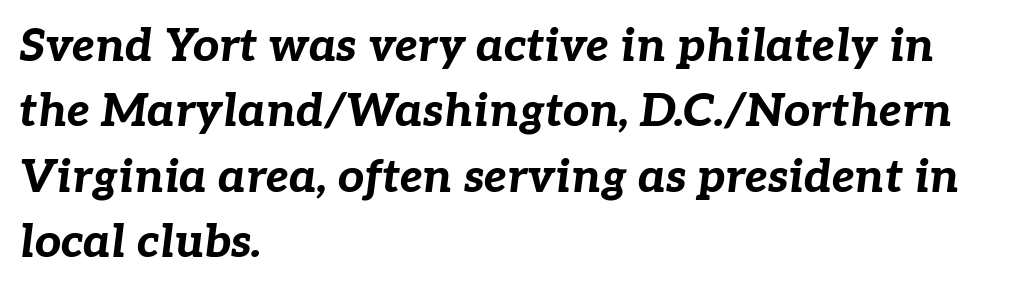
{"italic": "yes", "lean": "right", "slant_degrees": 7, "bold": "yes", "weight": "bold", "width": "normal", "stroke_contrast": "low", "x_height": "medium", "monospaced": "no", "underline": "no", "align": "left", "line_spacing": "normal", "line_spacing_ratio": 1.42, "letter_spacing": "normal", "letter_spacing_em": 0.0, "glyph_px": 46}
